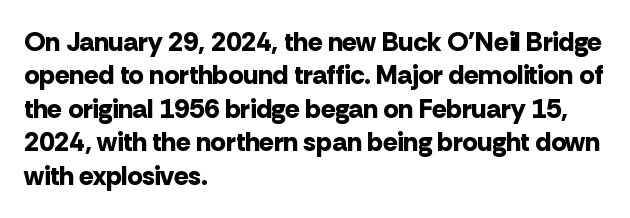
{"italic": "no", "bold": "yes", "underline": "no", "align": "left", "line_spacing_ratio": 1.24, "letter_spacing": "normal", "letter_spacing_em": 0.0, "glyph_px": 27}
